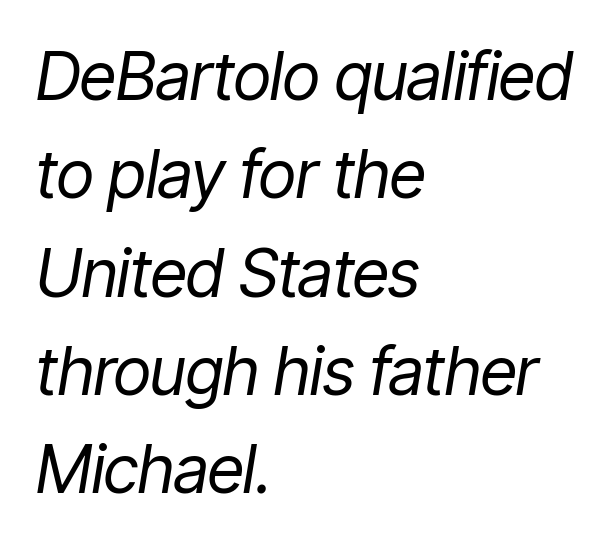
{"italic": "yes", "lean": "right", "slant_degrees": 9, "bold": "no", "weight": "regular", "width": "condensed", "stroke_contrast": "low", "x_height": "medium", "monospaced": "no", "underline": "no", "align": "left", "line_spacing": "normal", "line_spacing_ratio": 1.49, "letter_spacing": "normal", "letter_spacing_em": 0.0, "glyph_px": 66}
